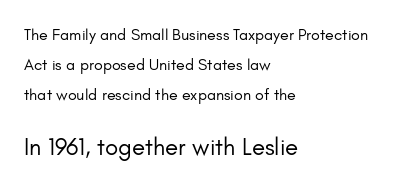
{"italic": "no", "bold": "no", "underline": "no", "align": "left", "line_spacing_ratio": 1.86, "letter_spacing": "normal", "letter_spacing_em": 0.0, "larger_block": "second", "size_ratio": 1.5, "glyph_px": 24}
